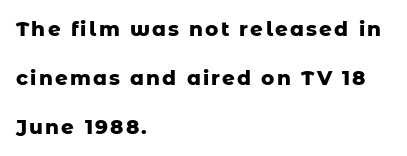
The image shows 20 px bold type, upright; set left-aligned, loose line spacing (2.45x), not underlined.
